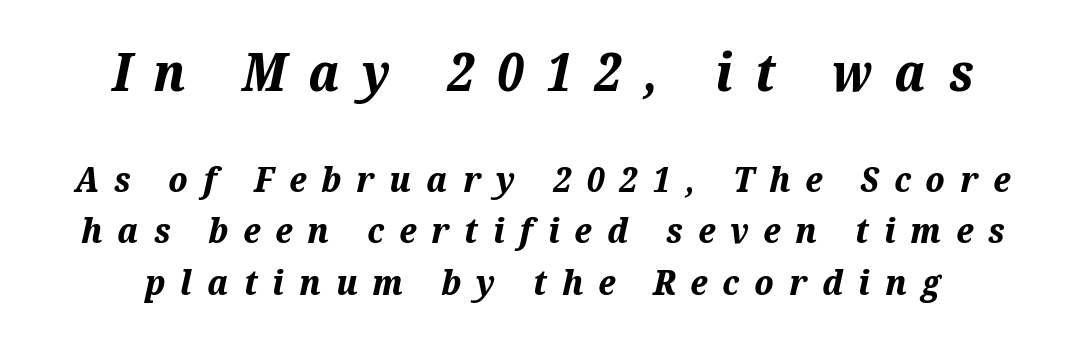
Q: Is the text bold? A: Yes.
Q: Is the text italic (slanted)? A: Yes, it leans right by about 12 degrees.
Q: Is the text underlined? A: No.
Q: How is the paragraph aligned? A: Centered.
Q: Is the spacing between letters normal or unusually wide? A: Unusually wide.
Q: Is the spacing between lines tight, normal or loose? A: Normal.
Q: Which block of text is set in a larger size, the first (top) or the second (bottom)? A: The first (top) one.
Q: Width (condensed, normal, or wide)? A: Normal.
Q: Stroke contrast? A: Medium.
Q: x-height? A: Medium.
Q: Monospaced? A: No.
